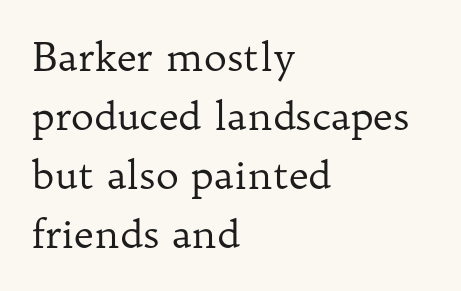
The image shows 39 px regular-weight serif type, upright; set left-aligned, normal line spacing (1.51x), normal letter spacing, not underlined; low stroke contrast and a medium x-height.
